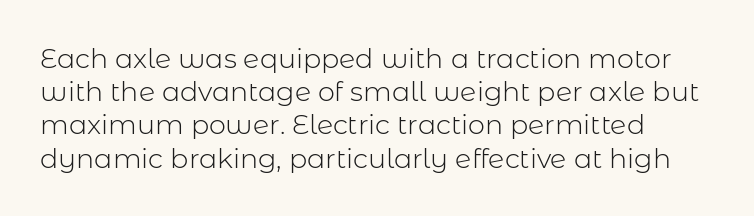
Q: Is the text bold? A: No.
Q: Is the text italic (slanted)? A: No, it is upright.
Q: Is the text underlined? A: No.
Q: How is the paragraph aligned? A: Left-aligned.
Q: Is the spacing between letters normal or unusually wide? A: Normal.
